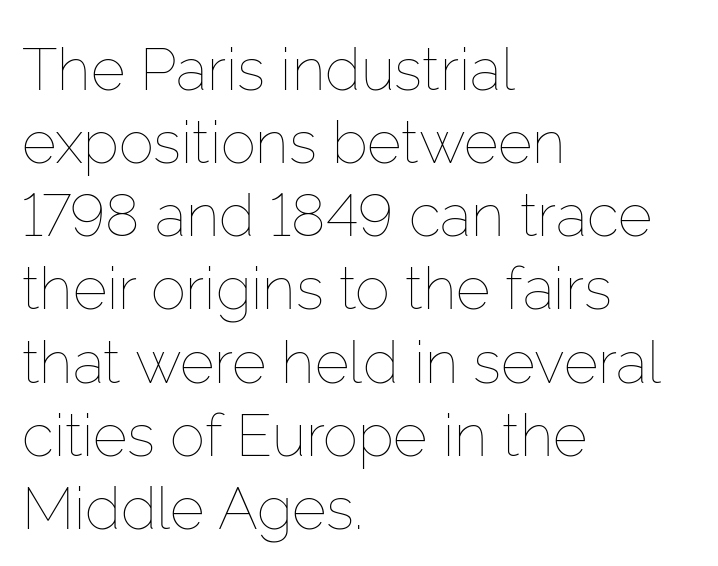
Q: Is the text bold? A: No.
Q: Is the text italic (slanted)? A: No, it is upright.
Q: Is the text underlined? A: No.
Q: How is the paragraph aligned? A: Left-aligned.
Q: Is the spacing between letters normal or unusually wide? A: Normal.
Q: Width (condensed, normal, or wide)? A: Normal.
Q: Stroke contrast? A: Low.
Q: x-height? A: Medium.
Q: Monospaced? A: No.
